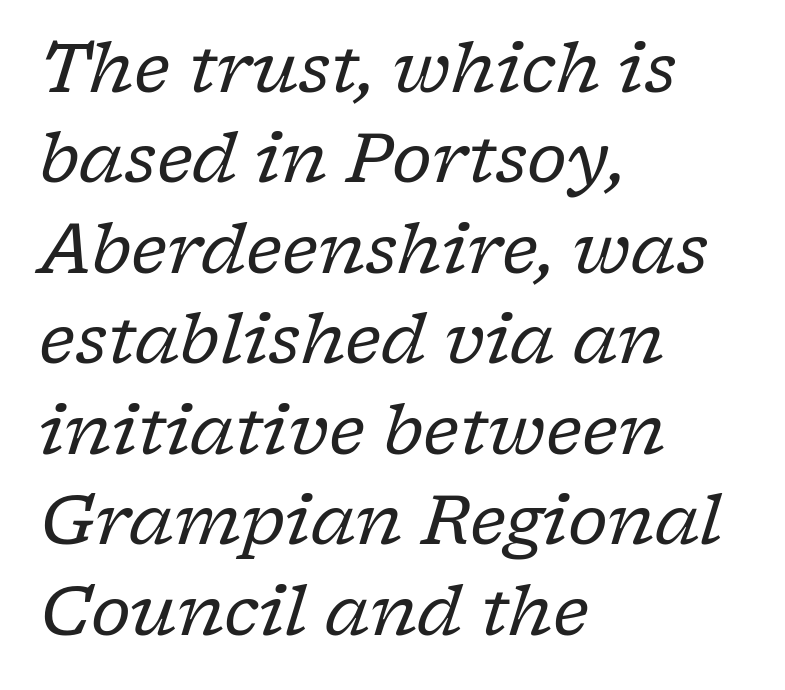
{"serif": "yes", "italic": "yes", "lean": "right", "slant_degrees": 17, "bold": "no", "weight": "regular", "width": "normal", "stroke_contrast": "low", "x_height": "medium", "monospaced": "no", "underline": "no", "align": "left", "line_spacing": "normal", "line_spacing_ratio": 1.33, "letter_spacing": "normal", "letter_spacing_em": 0.0, "glyph_px": 68}
